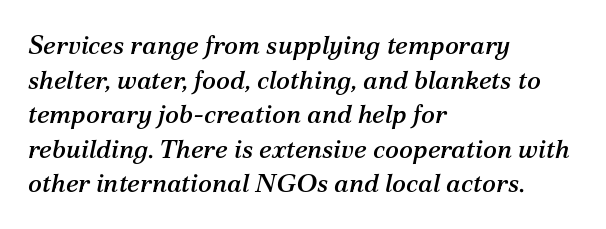
{"italic": "yes", "lean": "right", "slant_degrees": 12, "underline": "no", "align": "left", "line_spacing": "normal", "line_spacing_ratio": 1.33, "letter_spacing": "normal", "letter_spacing_em": 0.0, "glyph_px": 26}
